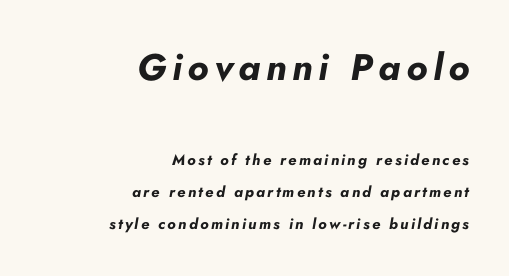
Q: Is the text bold? A: Yes.
Q: Is the text italic (slanted)? A: Yes, it leans right by about 10 degrees.
Q: Is the text underlined? A: No.
Q: How is the paragraph aligned? A: Right-aligned.
Q: Is the spacing between lines tight, normal or loose? A: Loose.
Q: Which block of text is set in a larger size, the first (top) or the second (bottom)? A: The first (top) one.
Q: Width (condensed, normal, or wide)? A: Normal.
Q: Stroke contrast? A: Low.
Q: x-height? A: Small.
Q: Monospaced? A: No.
